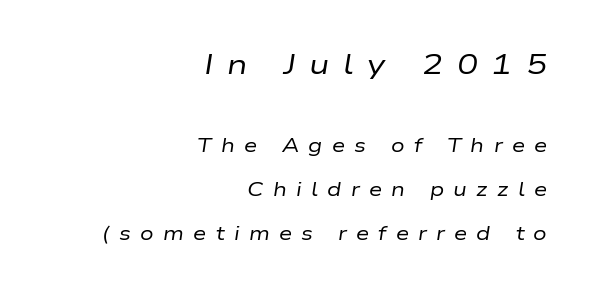
{"italic": "yes", "lean": "right", "slant_degrees": 9, "bold": "no", "weight": "regular", "width": "wide", "stroke_contrast": "low", "x_height": "medium", "monospaced": "no", "underline": "no", "align": "right", "line_spacing": "loose", "line_spacing_ratio": 2.31, "letter_spacing": "wide", "letter_spacing_em": 0.49, "larger_block": "first", "size_ratio": 1.47, "glyph_px": 28}
